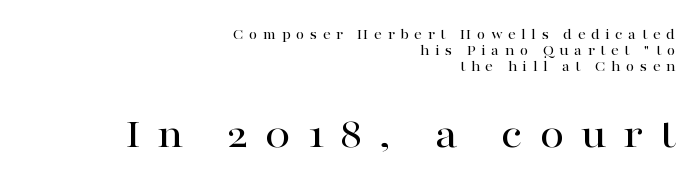
The image shows 44 px wide serif type, upright; set right-aligned, tight line spacing (1.07x), unusually wide letter spacing (+0.37 em), not underlined; the second (bottom) block is 2.93x larger; high stroke contrast and a medium x-height.
